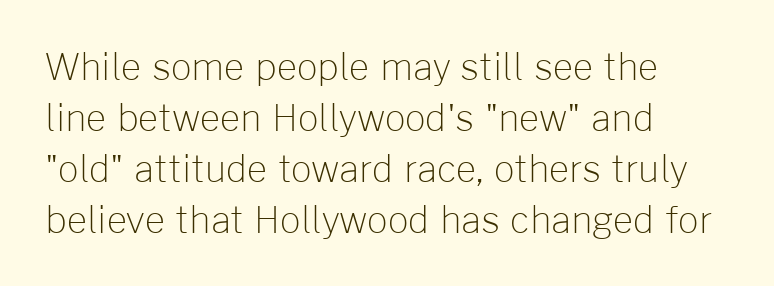
{"serif": "no", "italic": "no", "bold": "no", "weight": "light", "width": "normal", "stroke_contrast": "low", "x_height": "medium", "monospaced": "no", "underline": "no", "align": "left", "line_spacing": "normal", "line_spacing_ratio": 1.42, "letter_spacing": "normal", "letter_spacing_em": 0.0, "glyph_px": 36}
